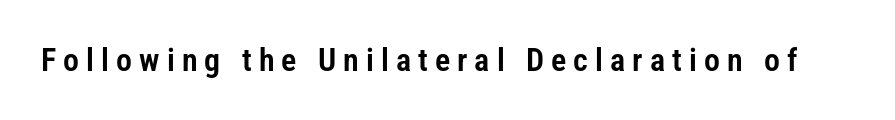
Compared with typical body copy, the letter spacing here is much looser. The lettering holds an erect, upright posture throughout. Examine the stroke ends and you'll find no serifs. The baseline area is clear.
